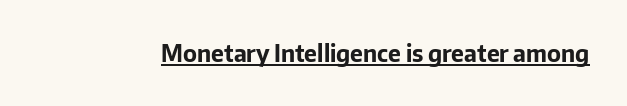
Q: Is the text bold? A: Yes.
Q: Is the text italic (slanted)? A: No, it is upright.
Q: Is the text underlined? A: Yes.
Q: Is the spacing between letters normal or unusually wide? A: Normal.
